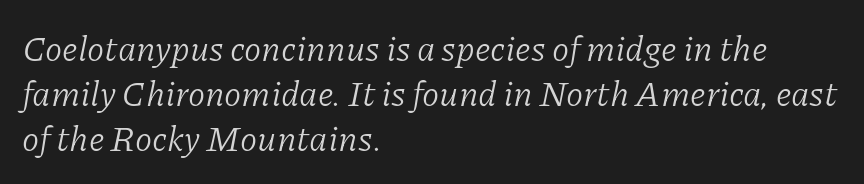
The image shows 35 px light serif type, italic (leaning right); set left-aligned, normal line spacing (1.28x), normal letter spacing, not underlined; low stroke contrast and a medium x-height.
